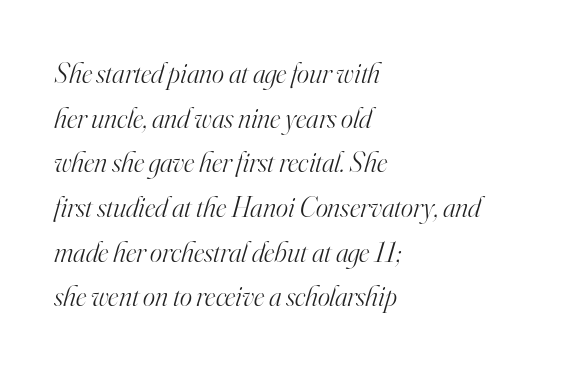
{"serif": "yes", "italic": "yes", "lean": "right", "slant_degrees": 16, "bold": "no", "weight": "light", "width": "normal", "stroke_contrast": "high", "x_height": "small", "monospaced": "no", "underline": "no", "align": "left", "line_spacing": "normal", "line_spacing_ratio": 1.54, "letter_spacing": "normal", "letter_spacing_em": 0.0, "glyph_px": 29}
